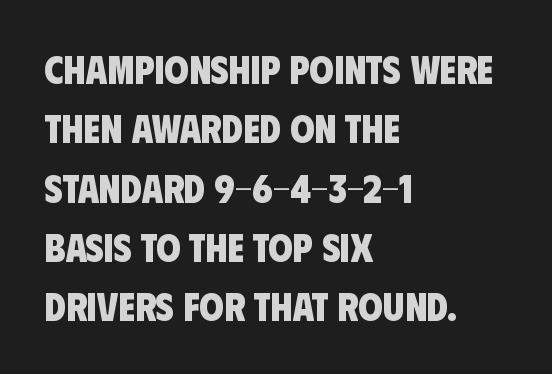
{"serif": "no", "bold": "yes", "weight": "heavy", "width": "condensed", "stroke_contrast": "low", "x_height": "large", "monospaced": "no", "underline": "no", "align": "left", "line_spacing": "normal", "line_spacing_ratio": 1.52, "letter_spacing": "normal", "letter_spacing_em": 0.0, "glyph_px": 39}
